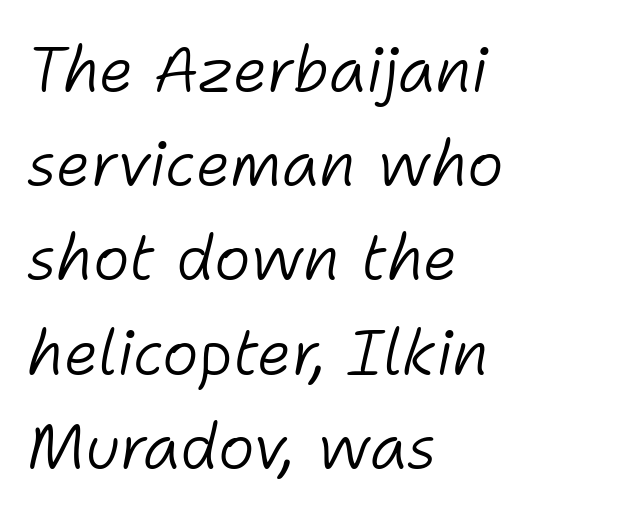
Q: Is the text bold? A: No.
Q: Is the text italic (slanted)? A: Yes, it leans right by about 11 degrees.
Q: Is the text underlined? A: No.
Q: How is the paragraph aligned? A: Left-aligned.
Q: Is the spacing between letters normal or unusually wide? A: Normal.
Q: Is the spacing between lines tight, normal or loose? A: Normal.
Q: Width (condensed, normal, or wide)? A: Normal.
Q: Stroke contrast? A: Low.
Q: x-height? A: Medium.
Q: Monospaced? A: No.
